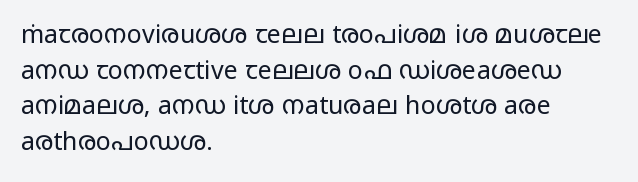
{"italic": "no", "bold": "no", "underline": "no", "align": "left", "line_spacing": "normal", "line_spacing_ratio": 1.43, "letter_spacing": "normal", "letter_spacing_em": 0.0, "glyph_px": 25}
